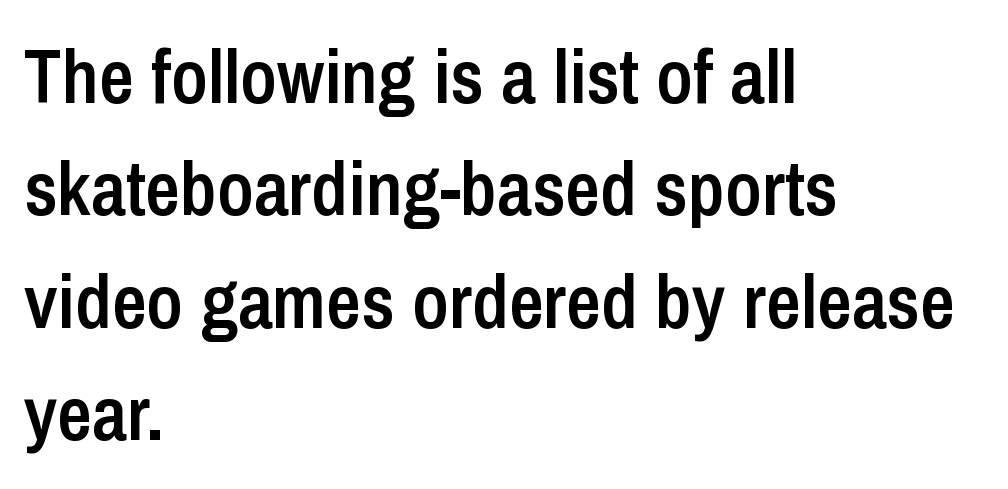
The image shows 76 px semibold, condensed sans-serif type, upright; set left-aligned, normal line spacing (1.48x), normal letter spacing, not underlined; low stroke contrast and a medium x-height.
